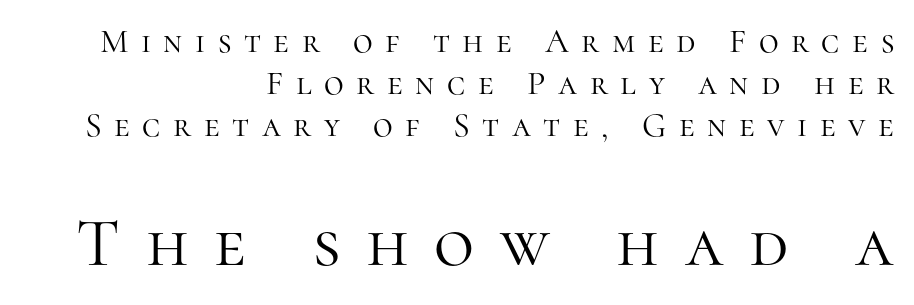
{"serif": "yes", "italic": "no", "bold": "no", "weight": "light", "width": "normal", "stroke_contrast": "high", "x_height": "medium", "monospaced": "no", "underline": "no", "align": "right", "line_spacing_ratio": 1.23, "letter_spacing": "wide", "letter_spacing_em": 0.37, "larger_block": "second", "size_ratio": 2.03, "glyph_px": 69}
